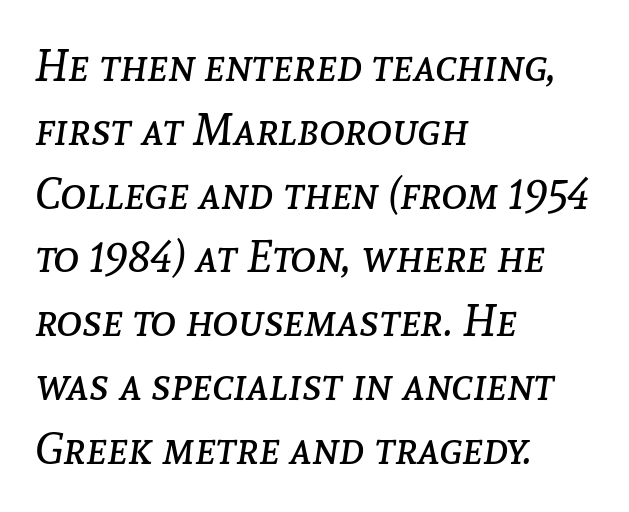
Q: Is the text bold? A: No.
Q: Is the text italic (slanted)? A: Yes, it leans right by about 8 degrees.
Q: Is the text underlined? A: No.
Q: How is the paragraph aligned? A: Left-aligned.
Q: Is the spacing between letters normal or unusually wide? A: Normal.
Q: Is the spacing between lines tight, normal or loose? A: Normal.
Q: Width (condensed, normal, or wide)? A: Normal.
Q: Stroke contrast? A: Low.
Q: x-height? A: Medium.
Q: Monospaced? A: No.
